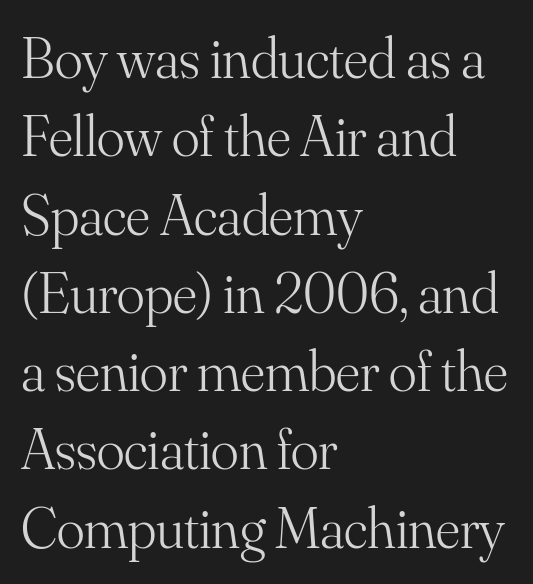
{"serif": "yes", "italic": "no", "bold": "no", "weight": "light", "width": "normal", "stroke_contrast": "medium", "x_height": "small", "monospaced": "no", "underline": "no", "align": "left", "line_spacing": "normal", "line_spacing_ratio": 1.35, "letter_spacing": "normal", "letter_spacing_em": 0.0, "glyph_px": 58}
